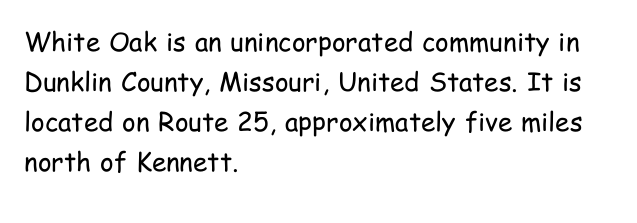
{"italic": "no", "bold": "no", "underline": "no", "align": "left", "line_spacing": "normal", "line_spacing_ratio": 1.54, "letter_spacing": "normal", "letter_spacing_em": 0.0, "glyph_px": 26}
